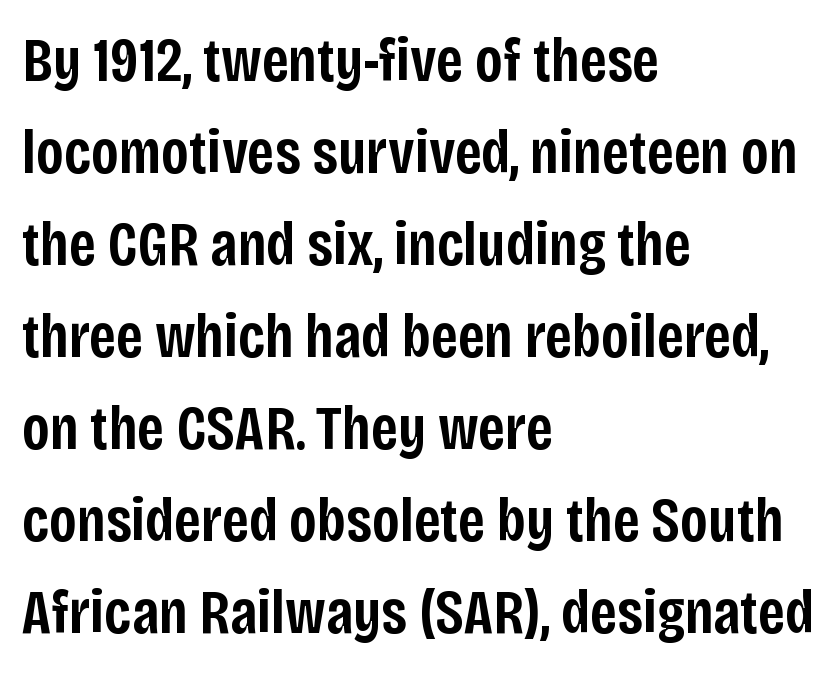
{"serif": "no", "italic": "no", "bold": "semi", "weight": "semibold", "width": "condensed", "stroke_contrast": "low", "x_height": "large", "monospaced": "no", "underline": "no", "align": "left", "line_spacing": "normal", "line_spacing_ratio": 1.46, "letter_spacing": "normal", "letter_spacing_em": 0.0, "glyph_px": 63}
